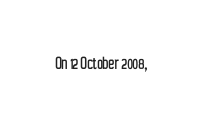
{"italic": "no", "underline": "no", "letter_spacing": "normal", "letter_spacing_em": 0.0, "glyph_px": 20}
